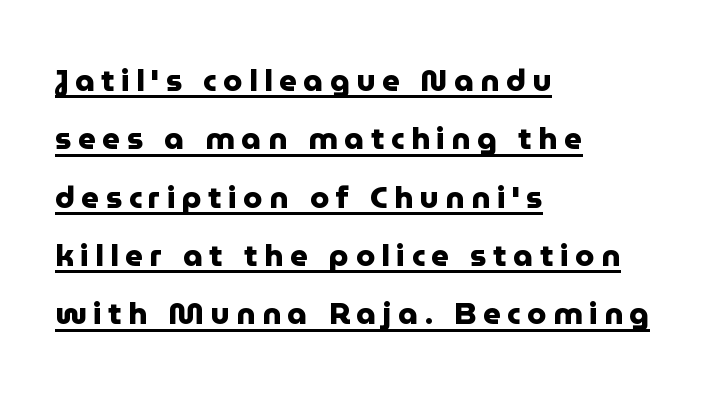
The image shows 31 px heavy sans-serif type, upright; set left-aligned, line spacing 1.88x, unusually wide letter spacing (+0.21 em), underlined; low stroke contrast and a medium x-height.
